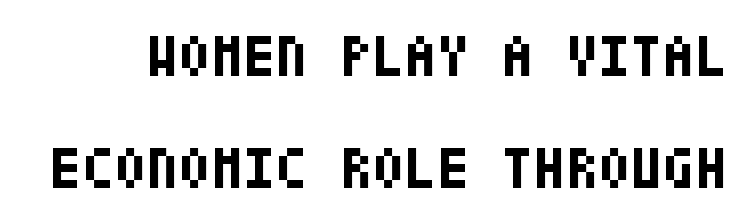
Q: Is the text bold? A: Yes.
Q: Is the text italic (slanted)? A: No, it is upright.
Q: Is the typeface a serif or a sans-serif typeface? A: Sans-serif.
Q: Is the text underlined? A: No.
Q: Is the spacing between letters normal or unusually wide? A: Normal.
Q: Width (condensed, normal, or wide)? A: Condensed.
Q: Stroke contrast? A: Low.
Q: x-height? A: Large.
